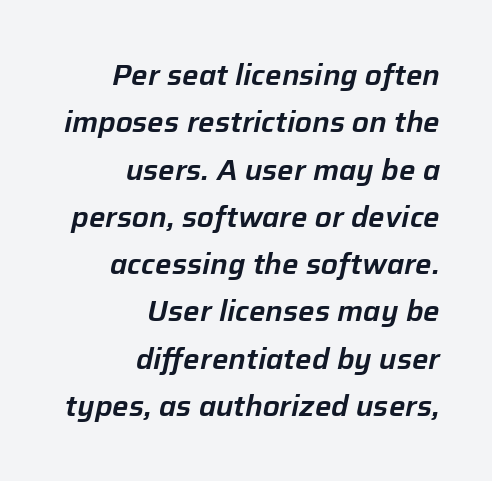
{"italic": "yes", "lean": "right", "slant_degrees": 12, "width": "normal", "stroke_contrast": "low", "x_height": "medium", "monospaced": "no", "underline": "no", "align": "right", "line_spacing": "normal", "line_spacing_ratio": 1.63, "letter_spacing": "normal", "letter_spacing_em": 0.0, "glyph_px": 29}
